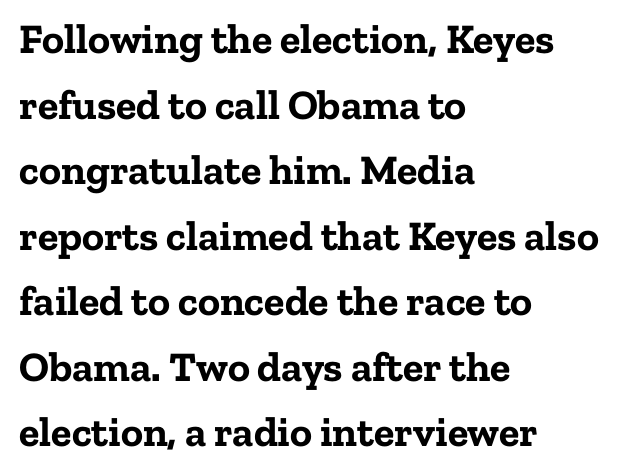
{"serif": "yes", "italic": "no", "bold": "yes", "weight": "bold", "width": "normal", "stroke_contrast": "low", "x_height": "medium", "monospaced": "no", "underline": "no", "align": "left", "line_spacing": "normal", "line_spacing_ratio": 1.56, "letter_spacing": "normal", "letter_spacing_em": 0.0, "glyph_px": 42}
